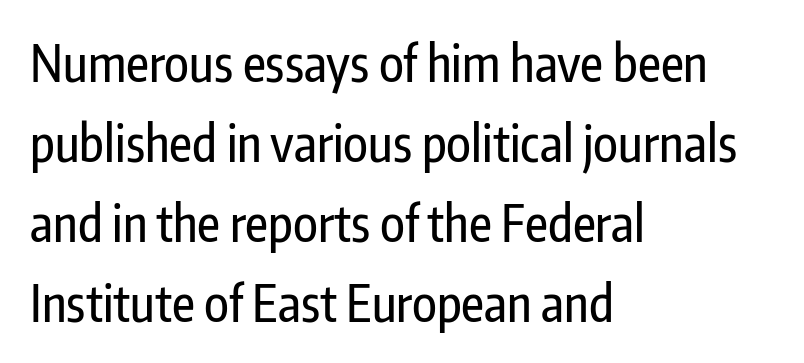
Italic: no, the glyphs are upright roman. The setting favours the left margin, as ordinary paragraphs usually do. The letterforms sit shoulder to shoulder at normal distance. The baseline area is clear. Line spacing here is normal.
